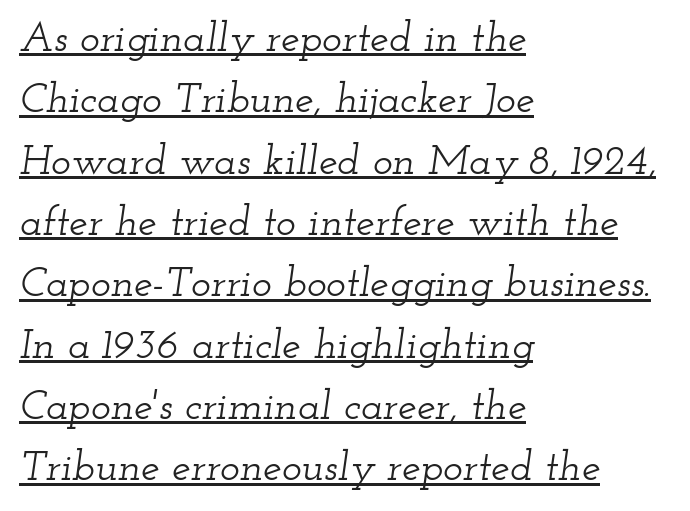
Q: Is the text italic (slanted)? A: Yes, it leans right by about 12 degrees.
Q: Is the typeface a serif or a sans-serif typeface? A: Serif.
Q: Is the text underlined? A: Yes.
Q: How is the paragraph aligned? A: Left-aligned.
Q: Is the spacing between letters normal or unusually wide? A: Normal.
Q: Is the spacing between lines tight, normal or loose? A: Normal.
Q: Width (condensed, normal, or wide)? A: Wide.
Q: Stroke contrast? A: Low.
Q: x-height? A: Small.
Q: Monospaced? A: No.
